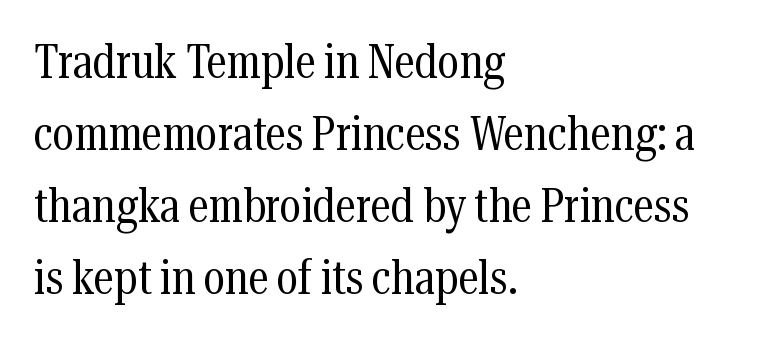
Q: Is the text bold? A: No.
Q: Is the text italic (slanted)? A: No, it is upright.
Q: Is the typeface a serif or a sans-serif typeface? A: Serif.
Q: Is the text underlined? A: No.
Q: How is the paragraph aligned? A: Left-aligned.
Q: Is the spacing between letters normal or unusually wide? A: Normal.
Q: Is the spacing between lines tight, normal or loose? A: Normal.
Q: Width (condensed, normal, or wide)? A: Condensed.
Q: Stroke contrast? A: Medium.
Q: x-height? A: Medium.
Q: Monospaced? A: No.
